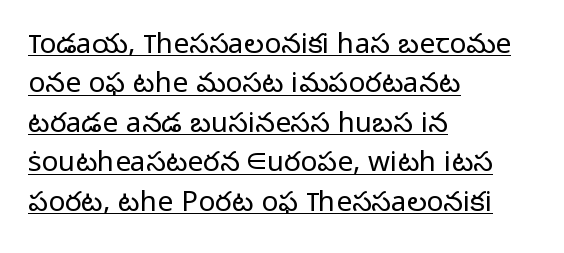
Q: Is the text bold? A: No.
Q: Is the text italic (slanted)? A: No, it is upright.
Q: Is the typeface a serif or a sans-serif typeface? A: Sans-serif.
Q: Is the text underlined? A: Yes.
Q: How is the paragraph aligned? A: Left-aligned.
Q: Is the spacing between letters normal or unusually wide? A: Normal.
Q: Is the spacing between lines tight, normal or loose? A: Normal.
Q: Width (condensed, normal, or wide)? A: Normal.
Q: Stroke contrast? A: Low.
Q: x-height? A: Medium.
Q: Monospaced? A: No.
